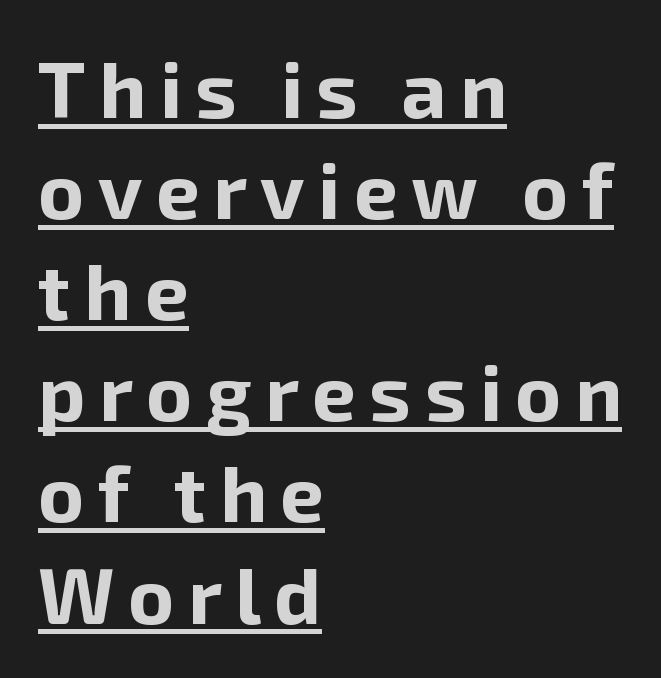
The image shows 79 px bold sans-serif type, upright; set left-aligned, normal line spacing (1.28x), underlined; low stroke contrast and a medium x-height.
